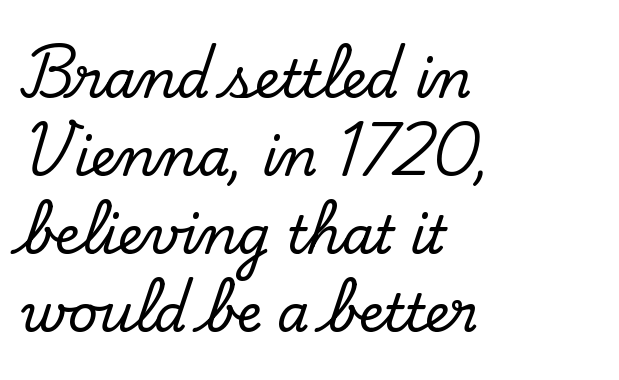
The type is set solid horizontally, with unmodified tracking. The rows are spaced the way most documents space them. The rag falls on the right side of this text block. Beneath every word, the page is bare. The letters advance in unequal steps, a hallmark of proportional type.
